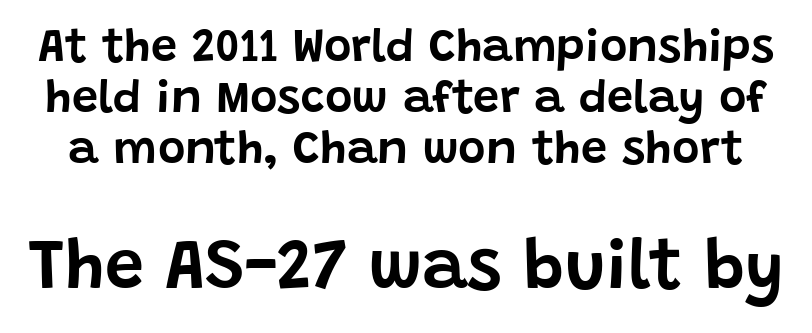
{"serif": "no", "italic": "no", "width": "normal", "stroke_contrast": "low", "x_height": "large", "monospaced": "no", "underline": "no", "line_spacing": "tight", "line_spacing_ratio": 1.09, "letter_spacing": "normal", "letter_spacing_em": 0.0, "larger_block": "second", "size_ratio": 1.49, "glyph_px": 70}
